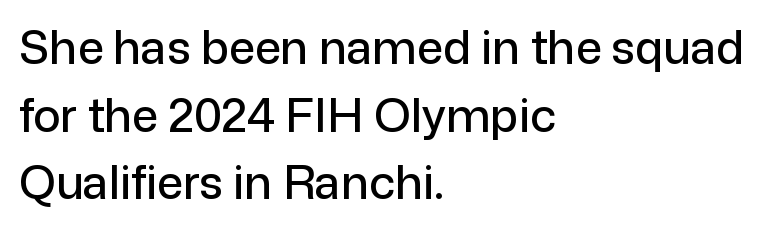
The image shows 46 px sans-serif type, upright; set left-aligned, normal line spacing (1.47x), normal letter spacing, not underlined; low stroke contrast and a medium x-height.
